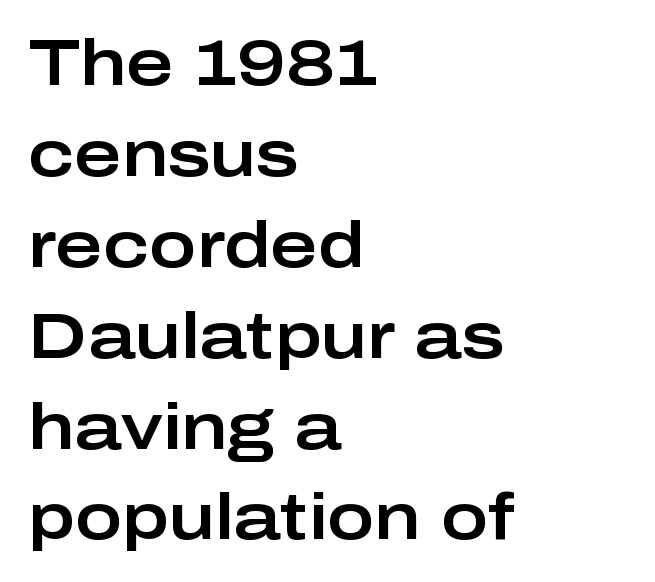
Q: Is the text italic (slanted)? A: No, it is upright.
Q: Is the typeface a serif or a sans-serif typeface? A: Sans-serif.
Q: Is the text underlined? A: No.
Q: How is the paragraph aligned? A: Left-aligned.
Q: Is the spacing between letters normal or unusually wide? A: Normal.
Q: Is the spacing between lines tight, normal or loose? A: Normal.
Q: Width (condensed, normal, or wide)? A: Wide.
Q: Stroke contrast? A: Low.
Q: x-height? A: Medium.
Q: Monospaced? A: No.
